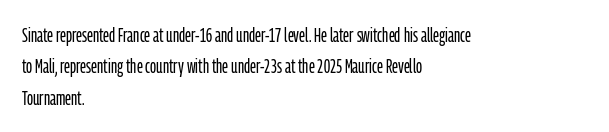
{"italic": "no", "bold": "no", "underline": "no", "align": "left", "line_spacing": "normal", "line_spacing_ratio": 1.57, "letter_spacing": "normal", "letter_spacing_em": 0.0, "glyph_px": 20}
